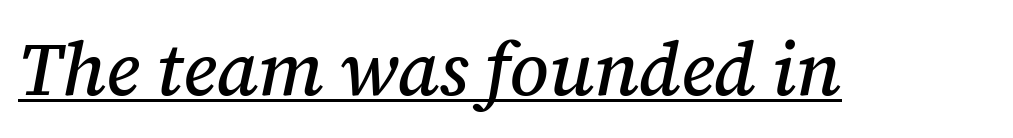
The passage shown is underscored from start to finish. Here the glyphs are tracked normally, forming tight word shapes. If you drew a line through each stem, it would be angled. Note: serifs present on the glyphs. Spacing verdict: proportional, widths tailored to each character.
